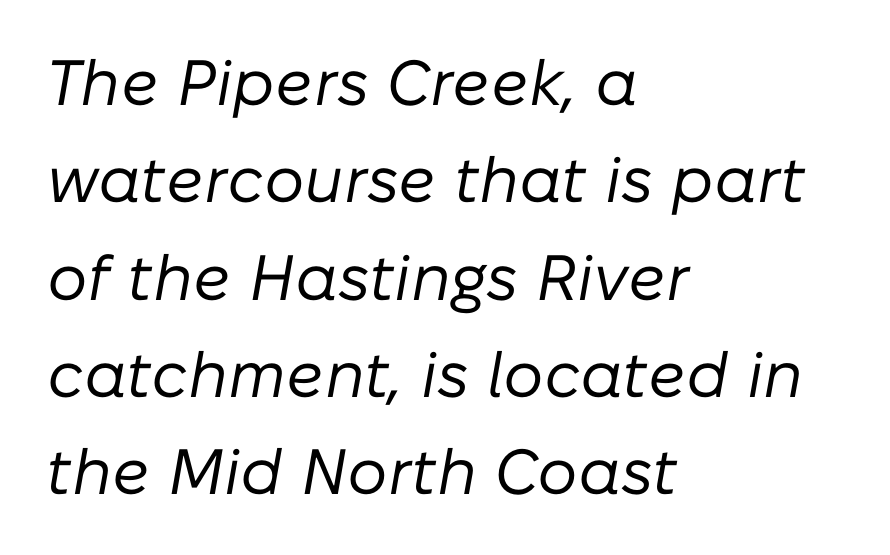
Q: Is the text bold? A: No.
Q: Is the text italic (slanted)? A: Yes, it leans right by about 10 degrees.
Q: Is the text underlined? A: No.
Q: How is the paragraph aligned? A: Left-aligned.
Q: Is the spacing between letters normal or unusually wide? A: Normal.
Q: Is the spacing between lines tight, normal or loose? A: Normal.
Q: Width (condensed, normal, or wide)? A: Normal.
Q: Stroke contrast? A: Low.
Q: x-height? A: Medium.
Q: Monospaced? A: No.
